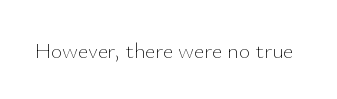
The image shows 22 px text type, upright; set normal letter spacing, not underlined.
